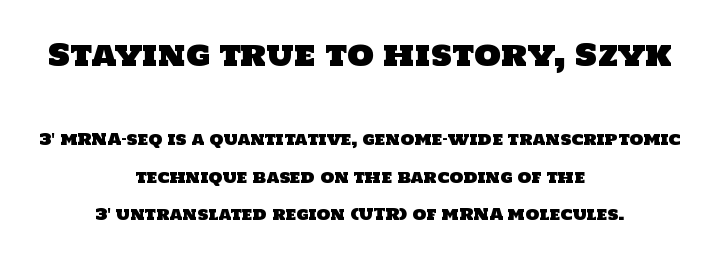
{"serif": "no", "width": "normal", "stroke_contrast": "low", "x_height": "large", "monospaced": "no", "underline": "no", "align": "center", "line_spacing": "loose", "line_spacing_ratio": 2.34, "letter_spacing": "normal", "letter_spacing_em": 0.0, "larger_block": "first", "size_ratio": 1.94, "glyph_px": 31}
